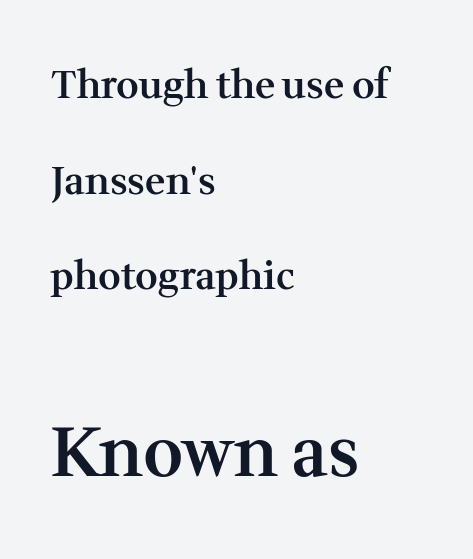
The face used here is proportionally spaced, like ordinary book or web type. Which chunk is bigger? The second one — the bottom block dwarfs the top. I'd call this a serif setting — the letters wear small feet. Loosely led — the rows are spread out.
